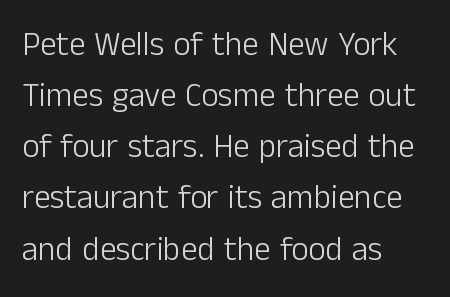
Q: Is the text bold? A: No.
Q: Is the text italic (slanted)? A: No, it is upright.
Q: Is the typeface a serif or a sans-serif typeface? A: Sans-serif.
Q: Is the text underlined? A: No.
Q: How is the paragraph aligned? A: Left-aligned.
Q: Is the spacing between letters normal or unusually wide? A: Normal.
Q: Is the spacing between lines tight, normal or loose? A: Normal.
Q: Width (condensed, normal, or wide)? A: Normal.
Q: Stroke contrast? A: Low.
Q: x-height? A: Medium.
Q: Monospaced? A: No.
